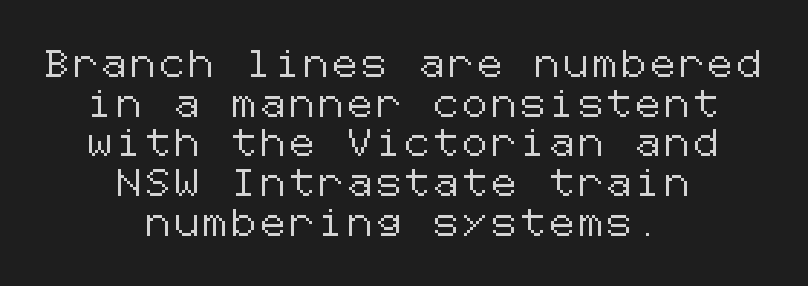
The image shows 27 px text type, upright; set centered, normal line spacing (1.47x), not underlined.
